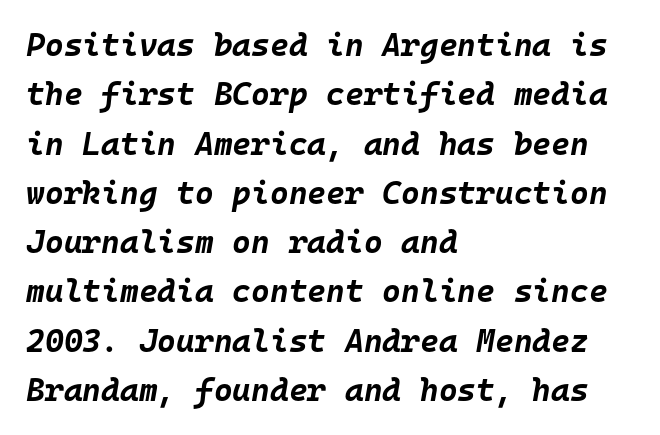
Q: Is the text bold? A: Yes.
Q: Is the text italic (slanted)? A: Yes, it leans right by about 10 degrees.
Q: Is the text underlined? A: No.
Q: How is the paragraph aligned? A: Left-aligned.
Q: Is the spacing between letters normal or unusually wide? A: Normal.
Q: Is the spacing between lines tight, normal or loose? A: Normal.
Q: Width (condensed, normal, or wide)? A: Normal.
Q: Stroke contrast? A: Low.
Q: x-height? A: Large.
Q: Monospaced? A: Yes.
